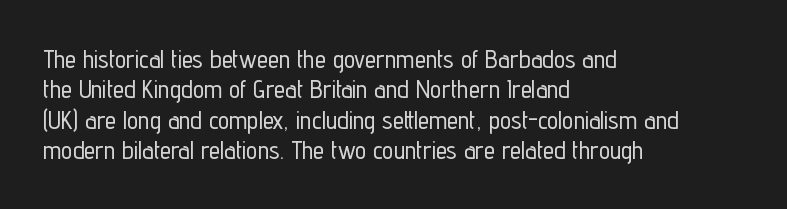
The typography opts for an upright posture over an oblique one. The letterforms sit shoulder to shoulder at normal distance. Compared with a centered layout, this one pins lines to the left instead. Descenders are the only things crossing below the line.
